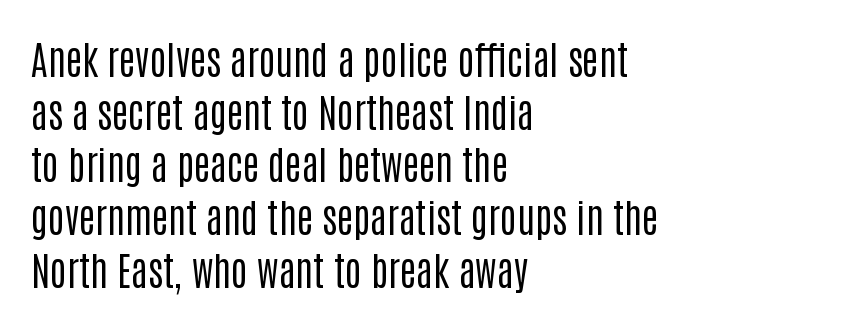
This sample has the flowing, uneven cadence of proportional lettering. The tracking reads as untouched default to a designer's eye. The space beneath each line is pristine and unruled. The rendering uses a moderate line-height, typical for paragraphs. The weight would be labelled regular, book, light, or lighter still. The paragraph shown leans on its left margin.
